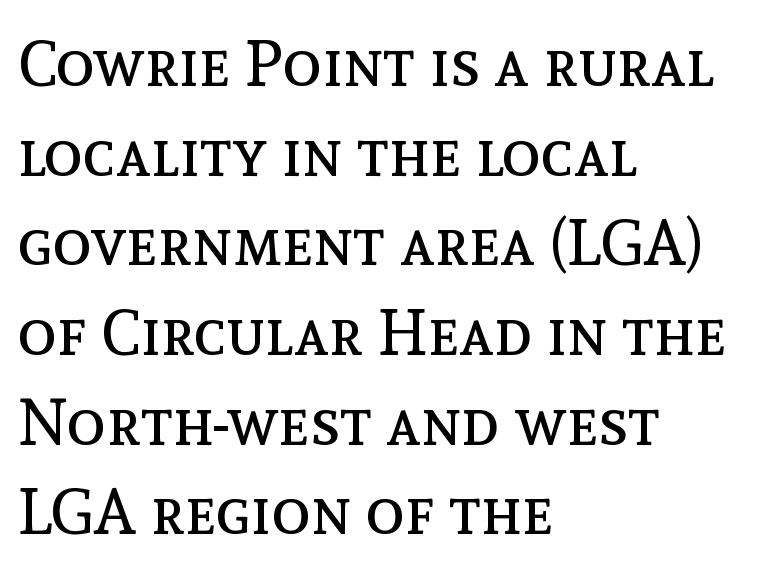
{"italic": "no", "bold": "no", "weight": "regular", "width": "normal", "x_height": "medium", "monospaced": "no", "underline": "no", "align": "left", "line_spacing": "normal", "line_spacing_ratio": 1.38, "letter_spacing": "normal", "letter_spacing_em": 0.0, "glyph_px": 65}
